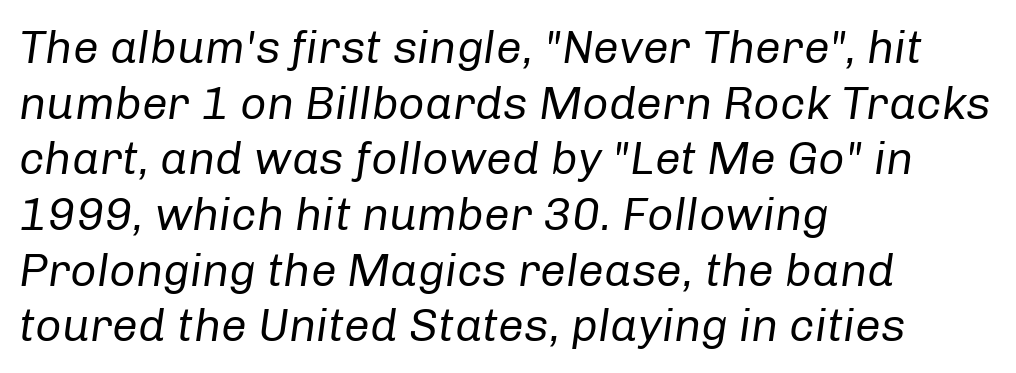
Q: Is the text bold? A: No.
Q: Is the text italic (slanted)? A: Yes, it leans right by about 8 degrees.
Q: Is the text underlined? A: No.
Q: How is the paragraph aligned? A: Left-aligned.
Q: Is the spacing between letters normal or unusually wide? A: Normal.
Q: Width (condensed, normal, or wide)? A: Normal.
Q: Stroke contrast? A: Low.
Q: x-height? A: Medium.
Q: Monospaced? A: No.
